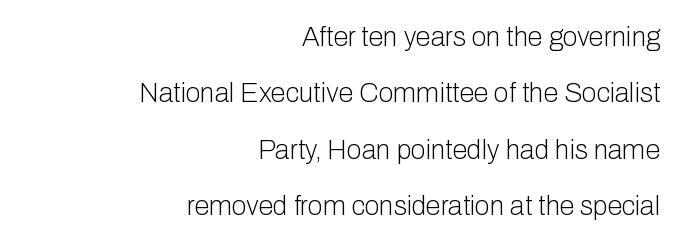
Q: Is the text bold? A: No.
Q: Is the text italic (slanted)? A: No, it is upright.
Q: Is the text underlined? A: No.
Q: How is the paragraph aligned? A: Right-aligned.
Q: Is the spacing between letters normal or unusually wide? A: Normal.
Q: Is the spacing between lines tight, normal or loose? A: Loose.
